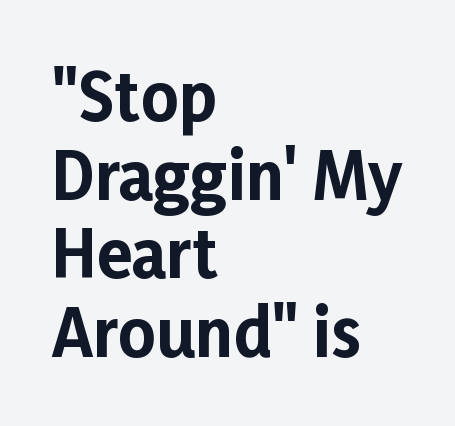
Q: Is the text bold? A: Yes.
Q: Is the text italic (slanted)? A: No, it is upright.
Q: Is the typeface a serif or a sans-serif typeface? A: Sans-serif.
Q: Is the text underlined? A: No.
Q: How is the paragraph aligned? A: Left-aligned.
Q: Is the spacing between letters normal or unusually wide? A: Normal.
Q: Width (condensed, normal, or wide)? A: Normal.
Q: Stroke contrast? A: Low.
Q: x-height? A: Medium.
Q: Monospaced? A: No.
